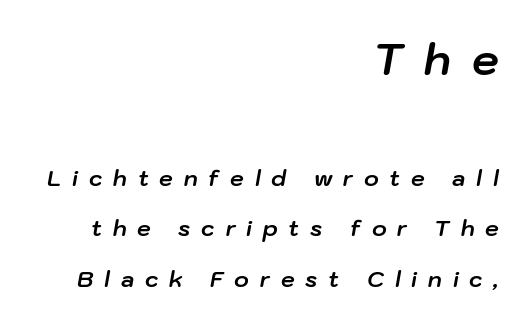
Q: Is the text bold? A: Yes.
Q: Is the text italic (slanted)? A: Yes, it leans right by about 10 degrees.
Q: Is the text underlined? A: No.
Q: How is the paragraph aligned? A: Right-aligned.
Q: Is the spacing between letters normal or unusually wide? A: Unusually wide.
Q: Is the spacing between lines tight, normal or loose? A: Loose.
Q: Which block of text is set in a larger size, the first (top) or the second (bottom)? A: The first (top) one.
Q: Width (condensed, normal, or wide)? A: Normal.
Q: Stroke contrast? A: Low.
Q: x-height? A: Medium.
Q: Monospaced? A: No.
